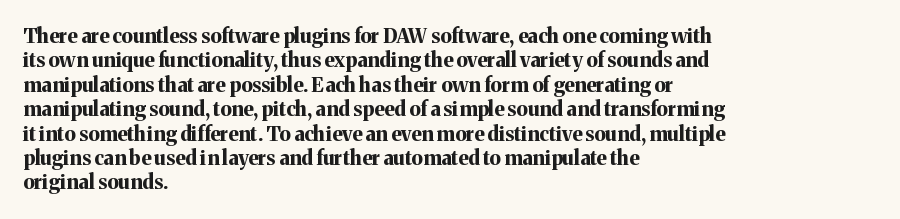
Q: Is the text bold? A: Yes.
Q: Is the text italic (slanted)? A: No, it is upright.
Q: Is the text underlined? A: No.
Q: How is the paragraph aligned? A: Left-aligned.
Q: Is the spacing between letters normal or unusually wide? A: Normal.
